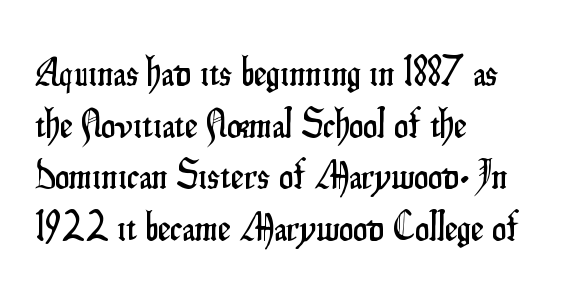
The image shows 41 px condensed sans-serif type, upright; set left-aligned, normal line spacing (1.26x), normal letter spacing, not underlined; low stroke contrast and a small x-height.
